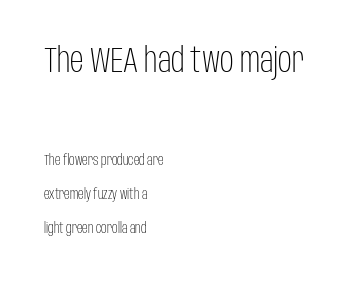
The characters display no serif detailing; their extremities are plain. In terms of leading, this rendering errs on the spacious side. Where is the straight margin? On the left. A quiet, ordinary-to-light weight characterises the typeface.
